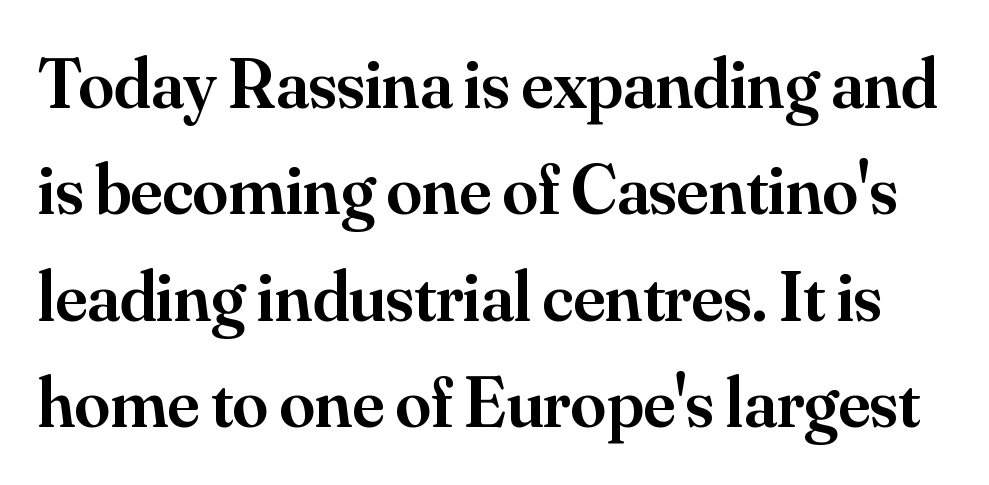
{"serif": "yes", "italic": "no", "bold": "semi", "weight": "semibold", "width": "normal", "stroke_contrast": "medium", "x_height": "small", "monospaced": "no", "underline": "no", "line_spacing": "normal", "line_spacing_ratio": 1.5, "letter_spacing": "normal", "letter_spacing_em": 0.0, "glyph_px": 71}
